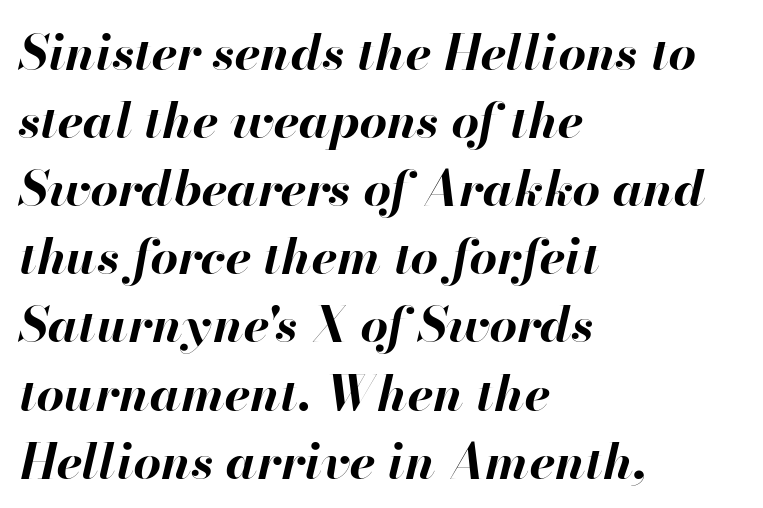
Q: Is the text bold? A: Yes.
Q: Is the text italic (slanted)? A: Yes, it leans right by about 13 degrees.
Q: Is the text underlined? A: No.
Q: How is the paragraph aligned? A: Left-aligned.
Q: Is the spacing between letters normal or unusually wide? A: Normal.
Q: Is the spacing between lines tight, normal or loose? A: Normal.
Q: Width (condensed, normal, or wide)? A: Normal.
Q: Stroke contrast? A: High.
Q: x-height? A: Small.
Q: Monospaced? A: No.
